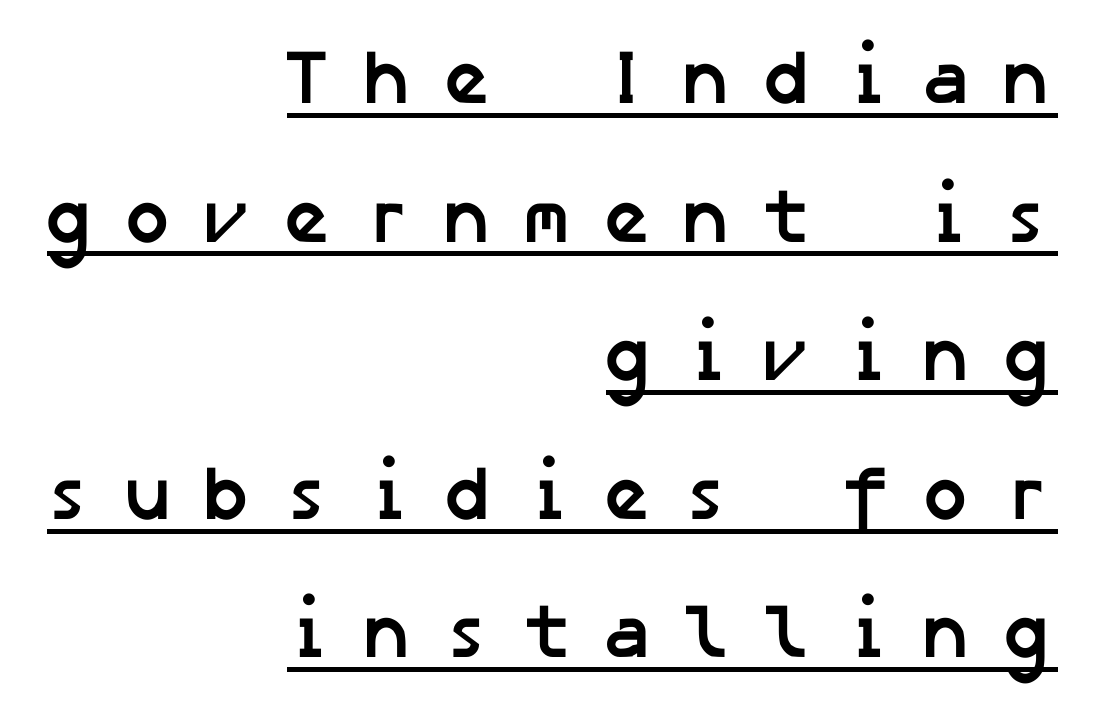
{"serif": "no", "bold": "yes", "weight": "semibold", "width": "normal", "stroke_contrast": "low", "x_height": "medium", "underline": "yes", "align": "right", "line_spacing_ratio": 1.8, "letter_spacing": "wide", "letter_spacing_em": 0.37, "glyph_px": 77}
